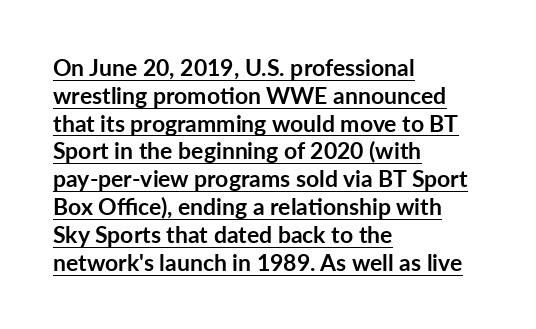
{"italic": "no", "bold": "yes", "underline": "yes", "align": "left", "line_spacing_ratio": 1.21, "letter_spacing": "normal", "letter_spacing_em": 0.0, "glyph_px": 23}
